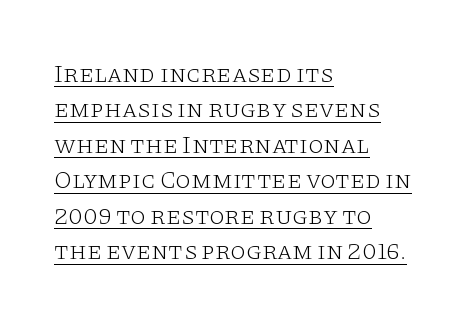
The image shows 25 px text type, upright; set left-aligned, normal line spacing (1.42x), normal letter spacing, underlined.
